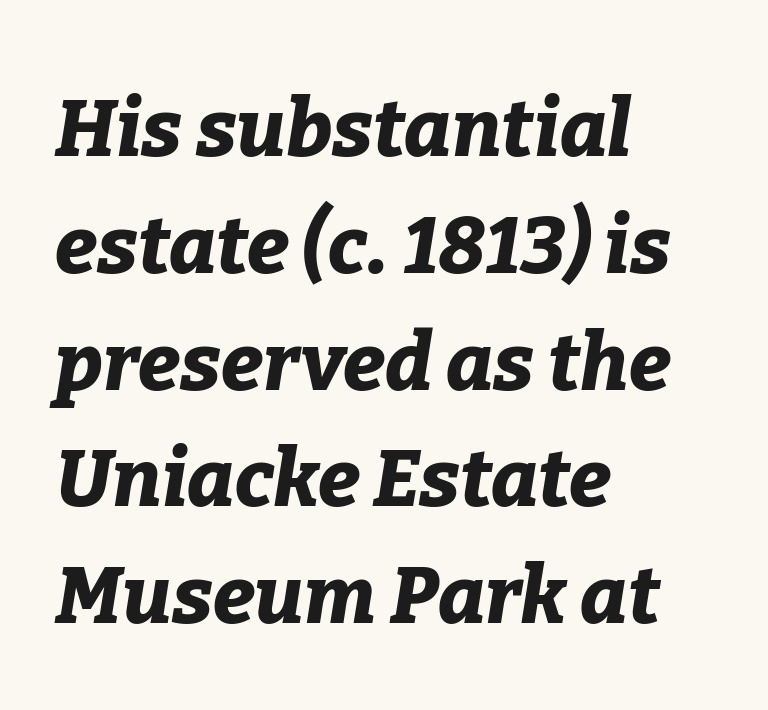
The image shows 80 px bold type, italic (leaning right); set left-aligned, normal line spacing (1.46x), normal letter spacing, not underlined; low stroke contrast and a medium x-height.
